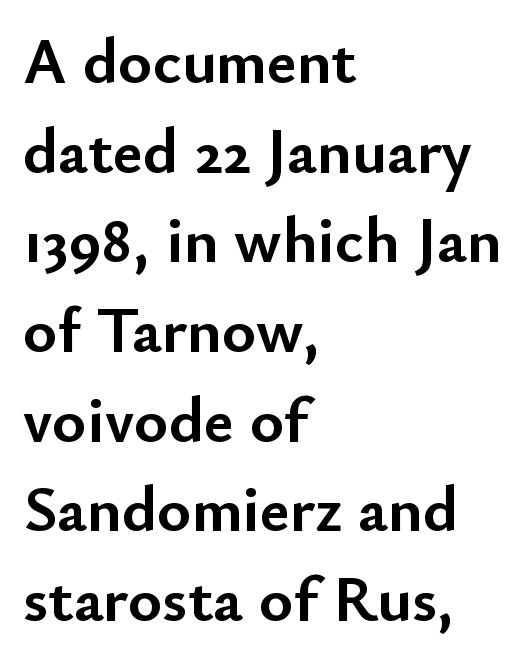
Q: Is the text bold? A: Yes.
Q: Is the text italic (slanted)? A: No, it is upright.
Q: Is the typeface a serif or a sans-serif typeface? A: Sans-serif.
Q: Is the text underlined? A: No.
Q: How is the paragraph aligned? A: Left-aligned.
Q: Is the spacing between letters normal or unusually wide? A: Normal.
Q: Is the spacing between lines tight, normal or loose? A: Normal.
Q: Width (condensed, normal, or wide)? A: Normal.
Q: Stroke contrast? A: Low.
Q: x-height? A: Small.
Q: Monospaced? A: No.
